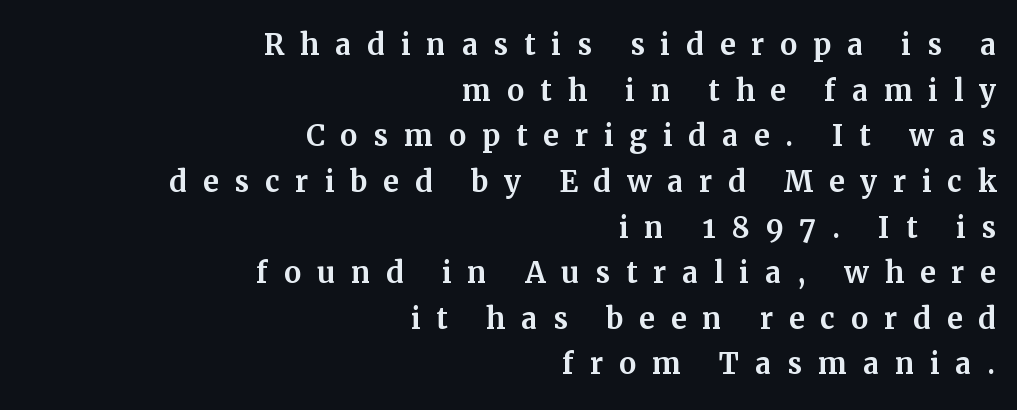
The image shows 39 px serif type, upright; set right-aligned, line spacing 1.17x, unusually wide letter spacing (+0.4 em), not underlined; medium stroke contrast and a medium x-height.
